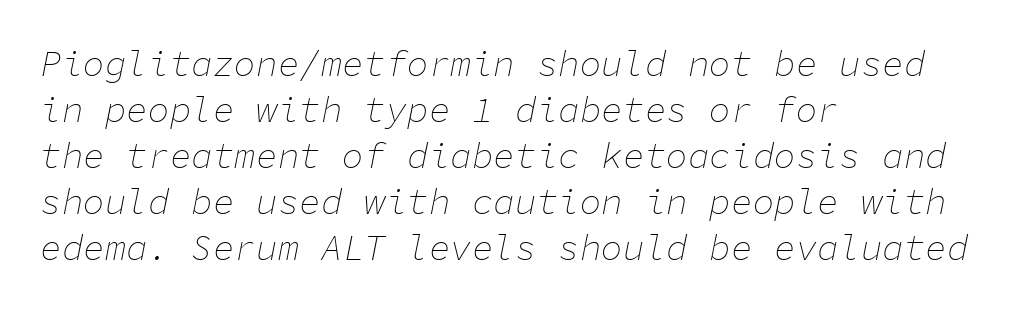
The image shows 36 px thin type, italic (leaning right), monospaced; set left-aligned, normal line spacing (1.28x), normal letter spacing, not underlined; low stroke contrast and a medium x-height.
